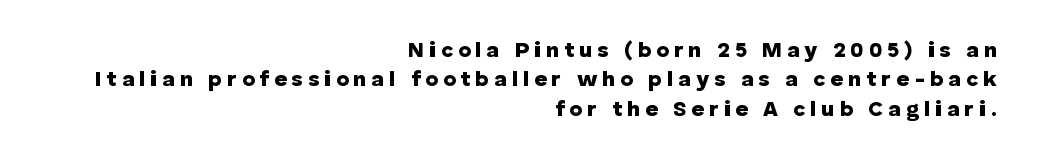
{"italic": "no", "bold": "yes", "underline": "no", "align": "right", "line_spacing": "normal", "line_spacing_ratio": 1.34, "letter_spacing": "wide", "letter_spacing_em": 0.22, "glyph_px": 22}
